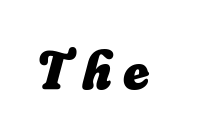
Q: Is the text bold? A: Yes.
Q: Is the text underlined? A: No.
Q: Is the spacing between letters normal or unusually wide? A: Unusually wide.
Q: Width (condensed, normal, or wide)? A: Normal.
Q: Stroke contrast? A: Low.
Q: x-height? A: Small.
Q: Monospaced? A: No.
